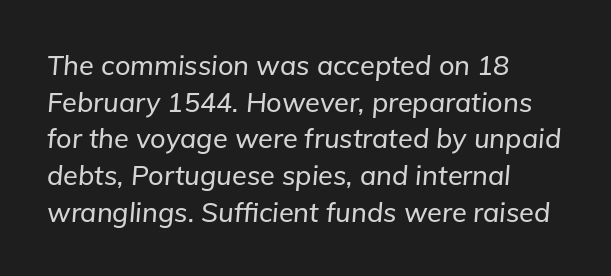
Q: Is the text italic (slanted)? A: Yes, it leans right by about 5 degrees.
Q: Is the text underlined? A: No.
Q: How is the paragraph aligned? A: Left-aligned.
Q: Is the spacing between letters normal or unusually wide? A: Normal.
Q: Is the spacing between lines tight, normal or loose? A: Normal.
